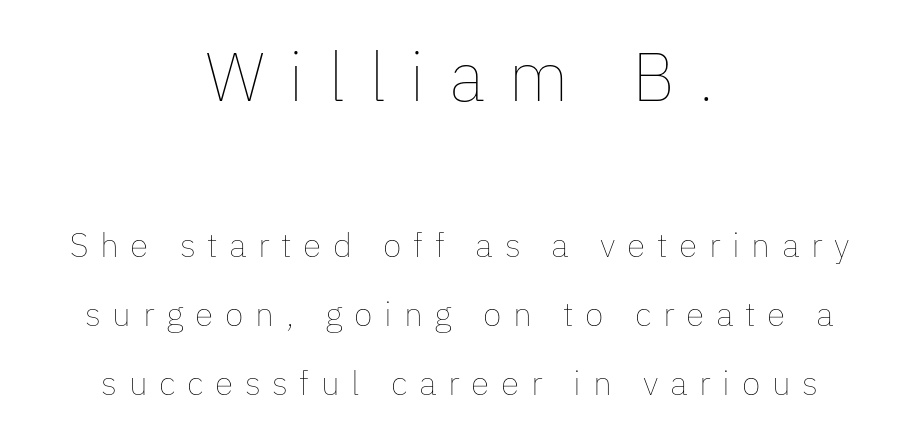
Q: Is the text bold? A: No.
Q: Is the text italic (slanted)? A: No, it is upright.
Q: Is the text underlined? A: No.
Q: How is the paragraph aligned? A: Centered.
Q: Is the spacing between letters normal or unusually wide? A: Unusually wide.
Q: Is the spacing between lines tight, normal or loose? A: Loose.
Q: Which block of text is set in a larger size, the first (top) or the second (bottom)? A: The first (top) one.
Q: Width (condensed, normal, or wide)? A: Normal.
Q: Stroke contrast? A: Low.
Q: x-height? A: Medium.
Q: Monospaced? A: No.
